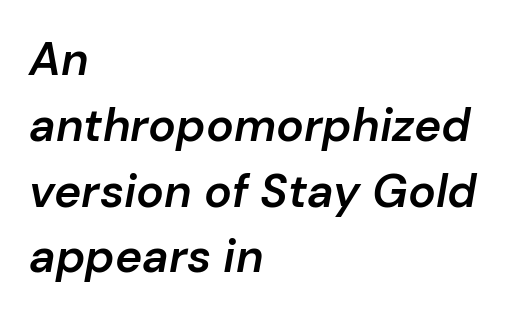
The image shows 46 px semibold type, italic (leaning right); set left-aligned, normal line spacing (1.43x), normal letter spacing, not underlined; low stroke contrast and a medium x-height.
